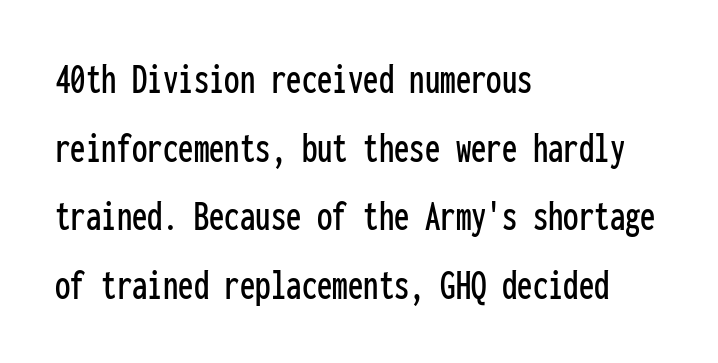
Students, observe: this is what conventionally led text looks like. The baseline area is clear. Characters remain perfectly vertical along every line. You can tell from the bare stems that sans-serif type was used.
